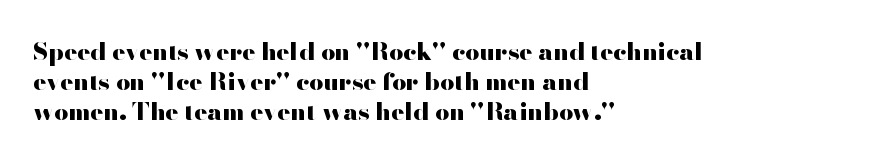
Q: Is the text bold? A: Yes.
Q: Is the text italic (slanted)? A: No, it is upright.
Q: Is the text underlined? A: No.
Q: How is the paragraph aligned? A: Left-aligned.
Q: Is the spacing between letters normal or unusually wide? A: Normal.
